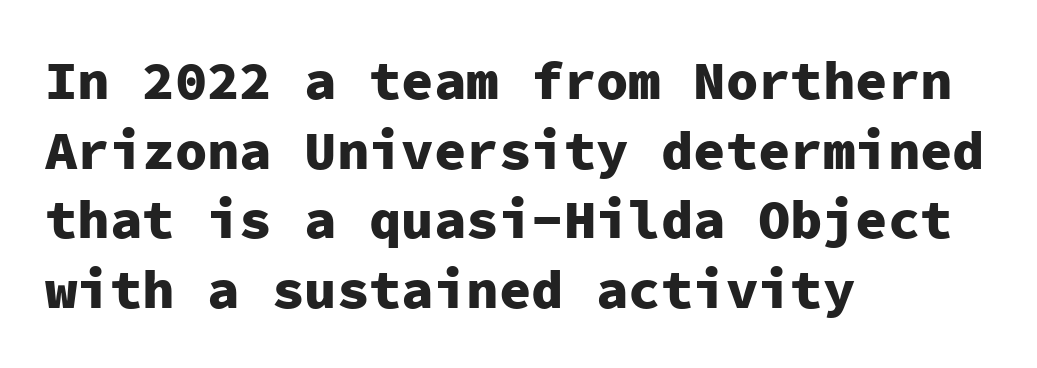
The image shows 54 px heavy sans-serif type, upright, monospaced; set left-aligned, normal line spacing (1.29x), normal letter spacing, not underlined; low stroke contrast and a medium x-height.
